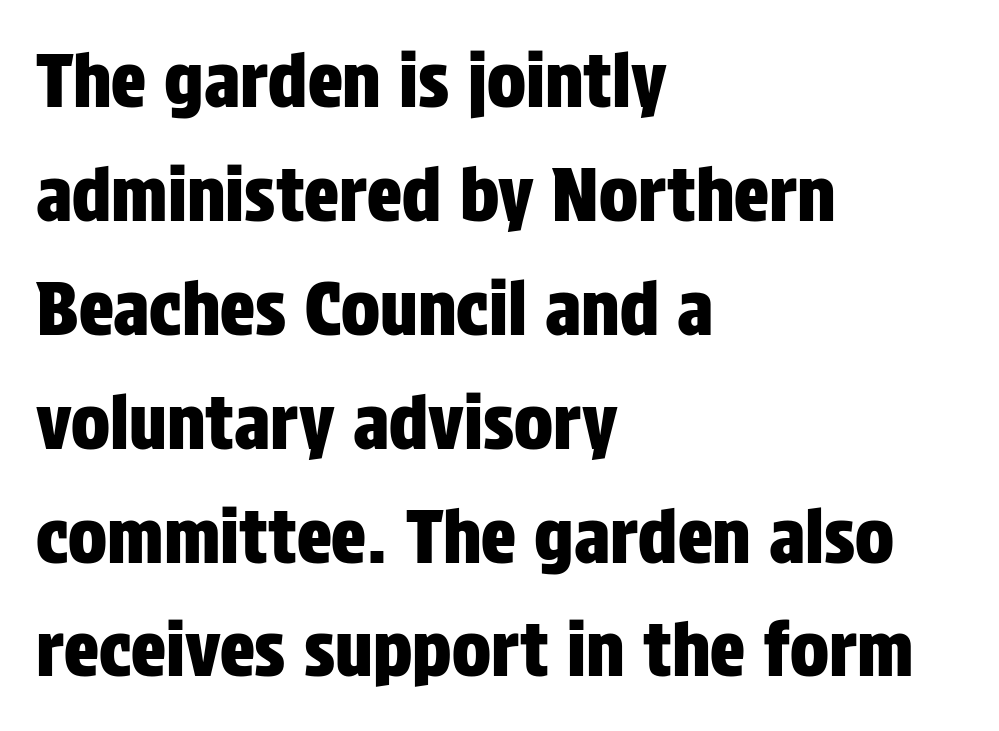
Every stem runs plumb, perpendicular to the baseline. Quick note: underline off. Note the varied advance widths — an 'i' is clearly narrower than an 'm'. The rendering keeps characters at their native spacing. The font family rendered here belongs to the sans-serif group. Line beginnings align vertically; line endings do not.
